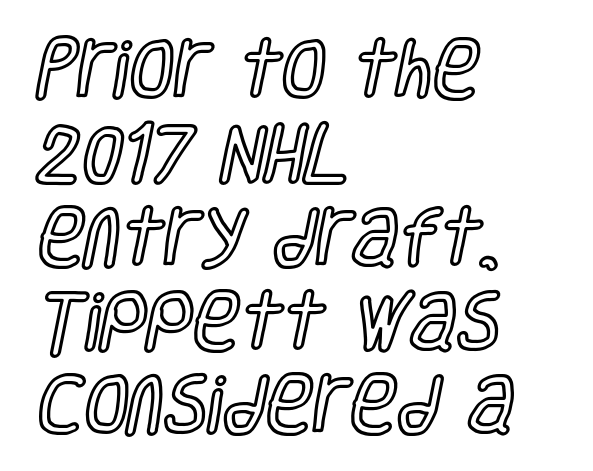
Q: Is the text italic (slanted)? A: Yes.
Q: Is the text underlined? A: No.
Q: How is the paragraph aligned? A: Left-aligned.
Q: Is the spacing between letters normal or unusually wide? A: Normal.
Q: Is the spacing between lines tight, normal or loose? A: Normal.
Q: Width (condensed, normal, or wide)? A: Condensed.
Q: x-height? A: Large.
Q: Monospaced? A: No.
